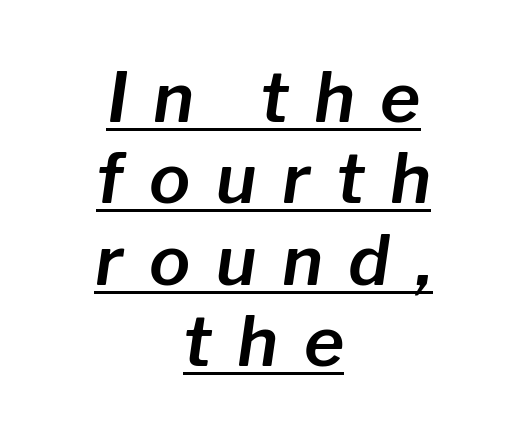
{"italic": "yes", "lean": "right", "slant_degrees": 8, "width": "normal", "stroke_contrast": "low", "x_height": "medium", "monospaced": "no", "underline": "yes", "align": "center", "line_spacing_ratio": 1.18, "letter_spacing": "wide", "letter_spacing_em": 0.37, "glyph_px": 69}
